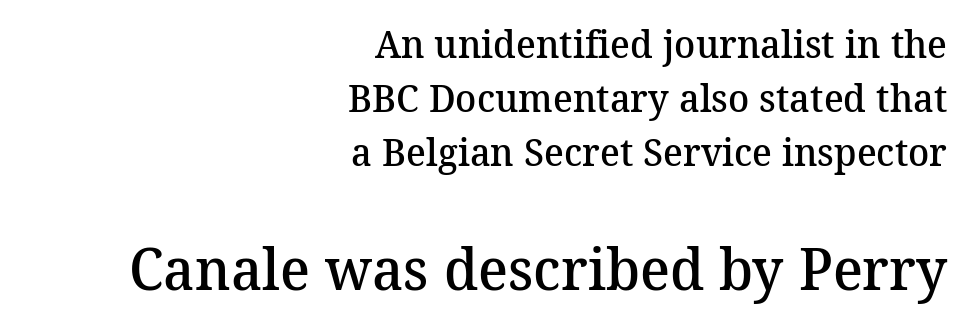
Q: Is the text bold? A: Semi-bold.
Q: Is the typeface a serif or a sans-serif typeface? A: Serif.
Q: Is the text underlined? A: No.
Q: How is the paragraph aligned? A: Right-aligned.
Q: Is the spacing between letters normal or unusually wide? A: Normal.
Q: Is the spacing between lines tight, normal or loose? A: Normal.
Q: Which block of text is set in a larger size, the first (top) or the second (bottom)? A: The second (bottom) one.
Q: Width (condensed, normal, or wide)? A: Normal.
Q: Stroke contrast? A: Medium.
Q: x-height? A: Medium.
Q: Monospaced? A: No.
